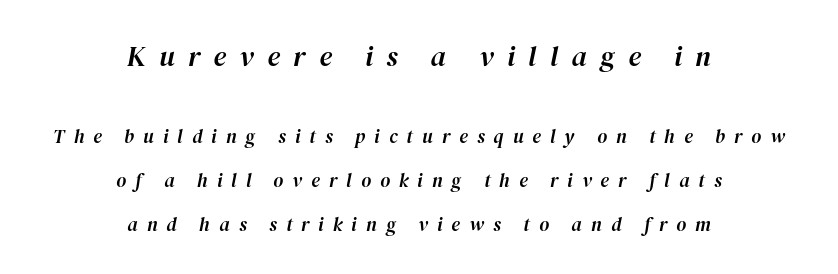
{"italic": "yes", "lean": "right", "slant_degrees": 12, "width": "normal", "stroke_contrast": "high", "x_height": "medium", "monospaced": "no", "underline": "no", "align": "center", "line_spacing": "loose", "line_spacing_ratio": 2.31, "letter_spacing": "wide", "letter_spacing_em": 0.48, "larger_block": "first", "size_ratio": 1.47, "glyph_px": 28}
